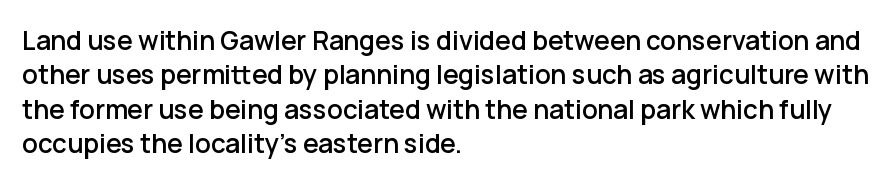
The image shows 26 px text type, upright; set left-aligned, normal line spacing (1.32x), normal letter spacing, not underlined.
